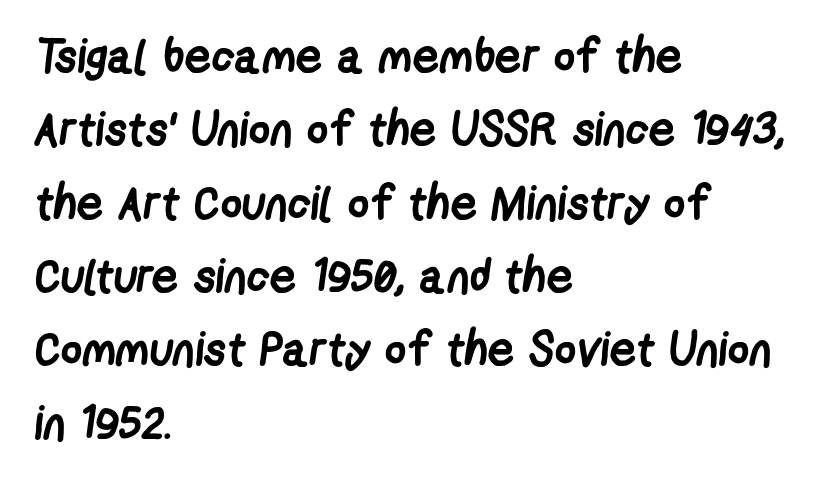
{"serif": "no", "bold": "yes", "weight": "semibold", "width": "condensed", "stroke_contrast": "low", "x_height": "medium", "monospaced": "no", "underline": "no", "align": "left", "line_spacing": "normal", "line_spacing_ratio": 1.56, "letter_spacing": "normal", "letter_spacing_em": 0.0, "glyph_px": 47}
